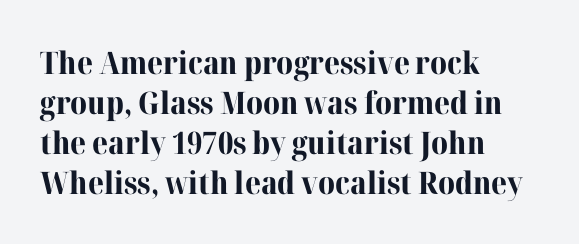
The image shows 31 px bold serif type, upright; set left-aligned, normal line spacing (1.29x), normal letter spacing, not underlined; high stroke contrast and a medium x-height.
